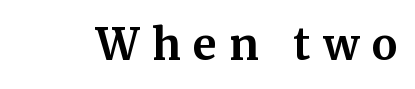
Q: Is the text bold? A: Yes.
Q: Is the text italic (slanted)? A: No, it is upright.
Q: Is the typeface a serif or a sans-serif typeface? A: Serif.
Q: Is the text underlined? A: No.
Q: Is the spacing between letters normal or unusually wide? A: Unusually wide.
Q: Width (condensed, normal, or wide)? A: Normal.
Q: Stroke contrast? A: Medium.
Q: x-height? A: Medium.
Q: Monospaced? A: No.
